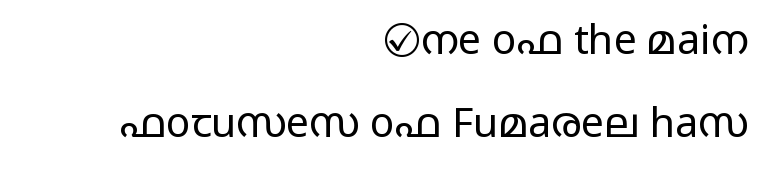
The image shows 41 px light, wide sans-serif type, upright; set right-aligned, loose line spacing (2.03x), normal letter spacing, not underlined; low stroke contrast and a medium x-height.
